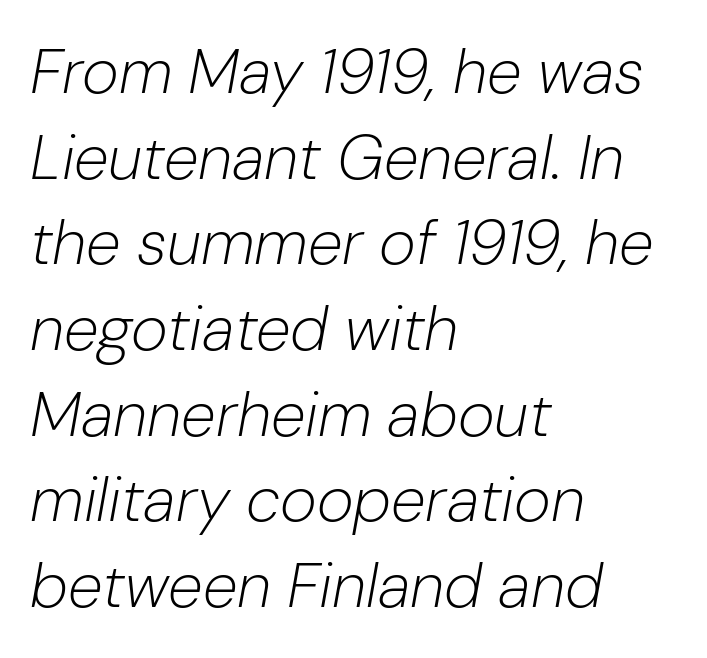
Q: Is the text bold? A: No.
Q: Is the text italic (slanted)? A: Yes, it leans right by about 10 degrees.
Q: Is the text underlined? A: No.
Q: How is the paragraph aligned? A: Left-aligned.
Q: Is the spacing between letters normal or unusually wide? A: Normal.
Q: Is the spacing between lines tight, normal or loose? A: Normal.
Q: Width (condensed, normal, or wide)? A: Normal.
Q: Stroke contrast? A: Low.
Q: x-height? A: Medium.
Q: Monospaced? A: No.
